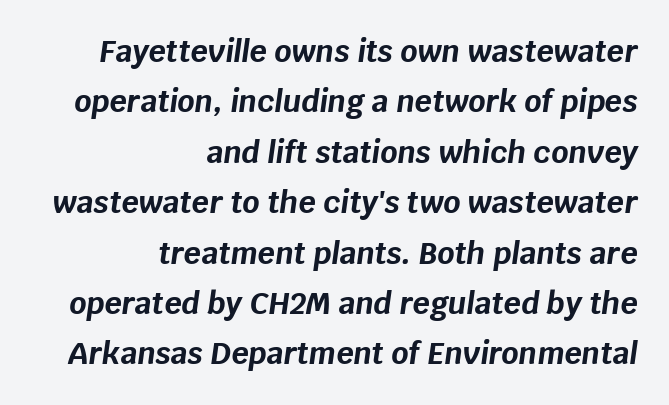
{"italic": "yes", "lean": "right", "slant_degrees": 8, "bold": "yes", "weight": "bold", "width": "normal", "stroke_contrast": "low", "x_height": "large", "monospaced": "no", "underline": "no", "align": "right", "line_spacing": "normal", "line_spacing_ratio": 1.68, "letter_spacing": "normal", "letter_spacing_em": 0.0, "glyph_px": 30}
